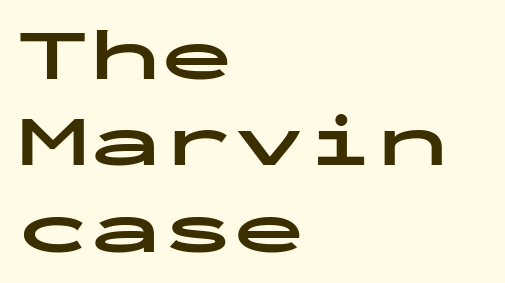
The image shows 72 px bold, wide sans-serif type, upright, monospaced; set left-aligned, line spacing 1.2x, normal letter spacing, not underlined; low stroke contrast and a medium x-height.
